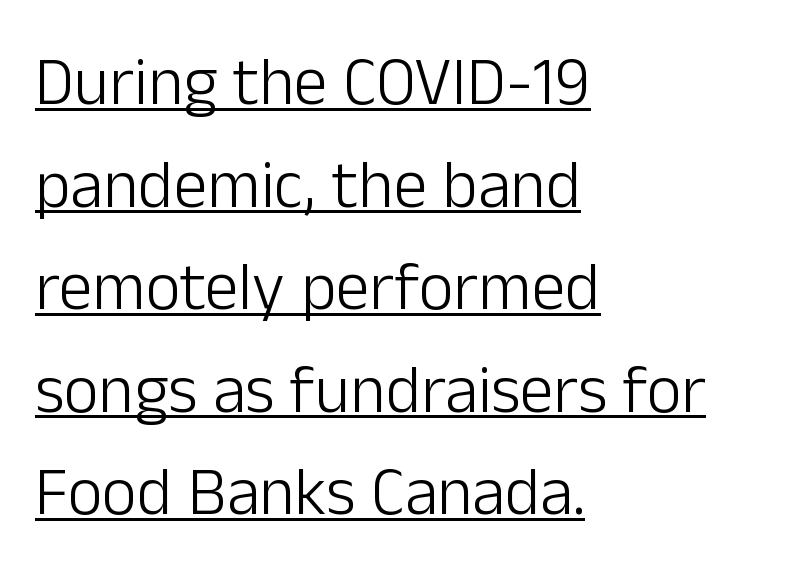
The image shows 67 px light sans-serif type, upright; set left-aligned, normal line spacing (1.53x), normal letter spacing, underlined; low stroke contrast and a medium x-height.
